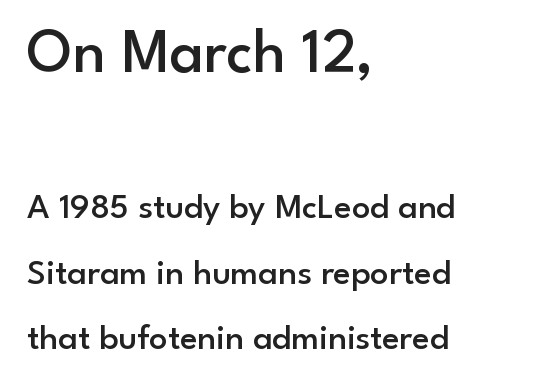
The image shows 63 px semibold sans-serif type, upright; set left-aligned, line spacing 1.82x, normal letter spacing, not underlined; the first (top) block is 1.75x larger; low stroke contrast and a small x-height.
